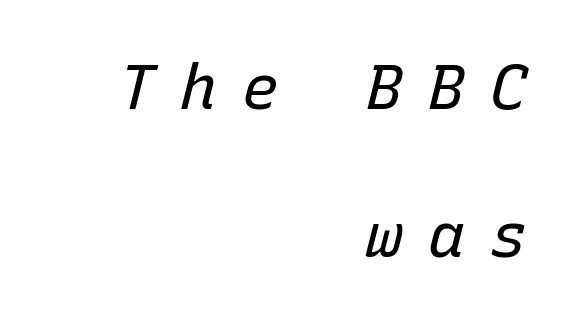
Every character sits at an angle, as italics do. Check the space under the baseline: it is left empty. A great deal of white space separates one row of letters from the next. Tracking here is generous; glyphs stand well apart from one another. The rag falls on the left side of this text block.
